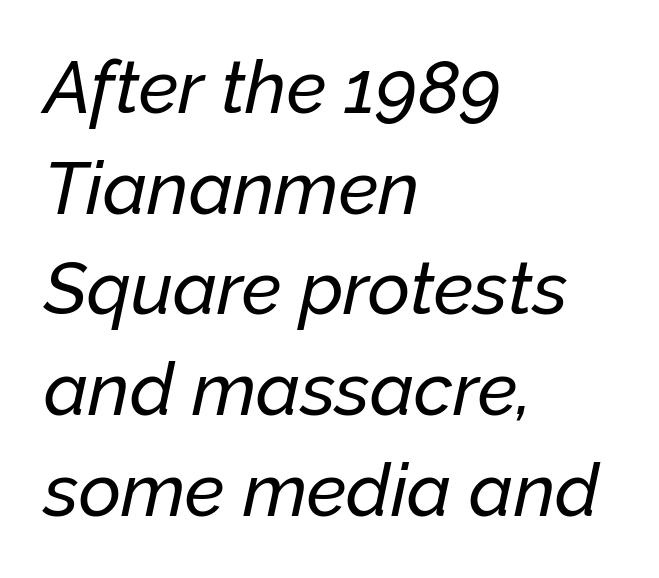
Q: Is the text italic (slanted)? A: Yes, it leans right by about 12 degrees.
Q: Is the text underlined? A: No.
Q: How is the paragraph aligned? A: Left-aligned.
Q: Is the spacing between letters normal or unusually wide? A: Normal.
Q: Is the spacing between lines tight, normal or loose? A: Normal.
Q: Width (condensed, normal, or wide)? A: Normal.
Q: Stroke contrast? A: Low.
Q: x-height? A: Medium.
Q: Monospaced? A: No.
